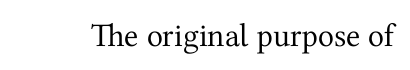
Q: Is the text bold? A: No.
Q: Is the text italic (slanted)? A: No, it is upright.
Q: Is the typeface a serif or a sans-serif typeface? A: Serif.
Q: Is the text underlined? A: No.
Q: Is the spacing between letters normal or unusually wide? A: Normal.
Q: Width (condensed, normal, or wide)? A: Normal.
Q: Stroke contrast? A: Medium.
Q: x-height? A: Medium.
Q: Monospaced? A: No.
